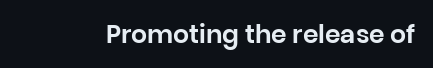
{"italic": "no", "underline": "no", "letter_spacing": "normal", "letter_spacing_em": 0.0, "glyph_px": 25}
